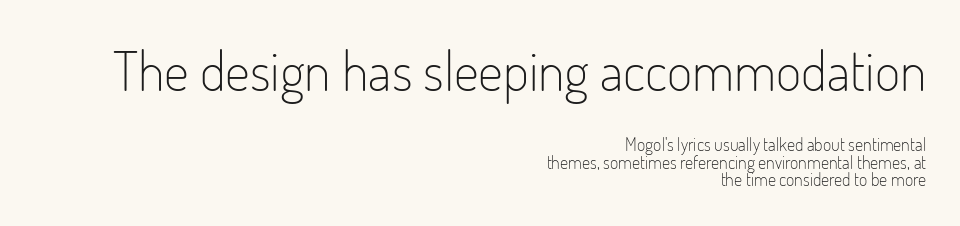
The image shows 55 px light, condensed sans-serif type, upright; set right-aligned, tight line spacing (0.98x), normal letter spacing, not underlined; the first (top) block is 3.06x larger; low stroke contrast and a small x-height.
